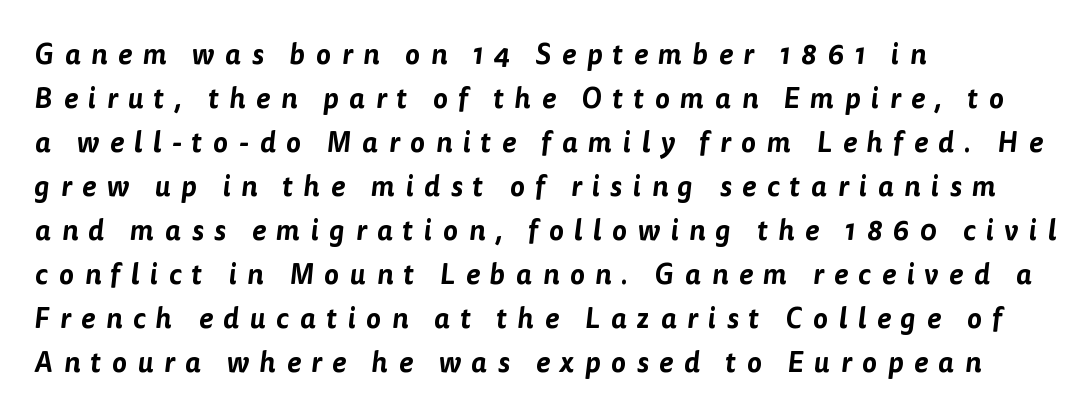
The image shows 28 px sans-serif type; set left-aligned, normal line spacing (1.57x), unusually wide letter spacing (+0.38 em), not underlined; low stroke contrast and a medium x-height.
